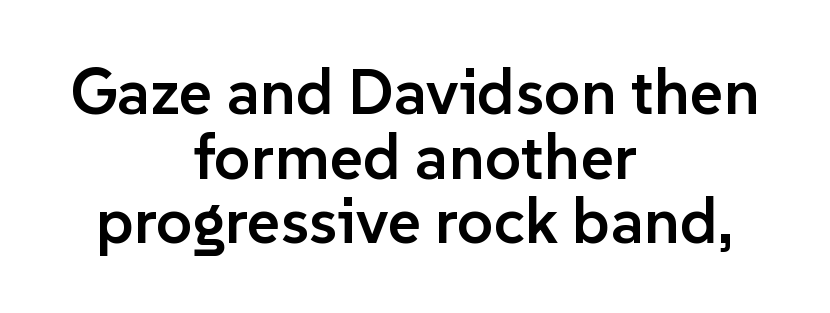
The letters sit at their default tracking, neither squeezed nor spread. Beneath every word, the page is bare. The rag falls on both sides of this text block equally. Caption: semibold face, moderately heavy strokes. The lettering stays uniformly vertical, giving the passage a roman look.
